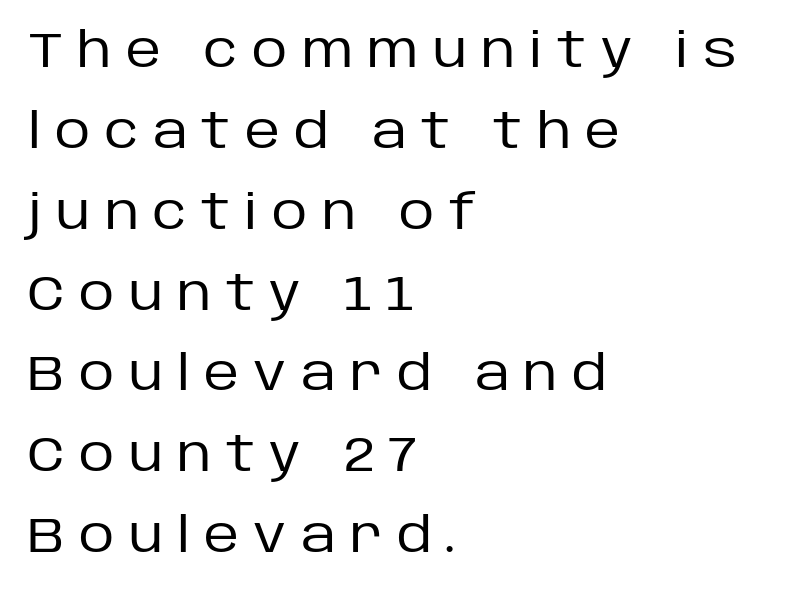
{"serif": "no", "italic": "no", "bold": "no", "weight": "regular", "width": "normal", "stroke_contrast": "low", "x_height": "large", "monospaced": "no", "underline": "no", "align": "left", "line_spacing": "normal", "line_spacing_ratio": 1.65, "letter_spacing": "wide", "letter_spacing_em": 0.29, "glyph_px": 49}
